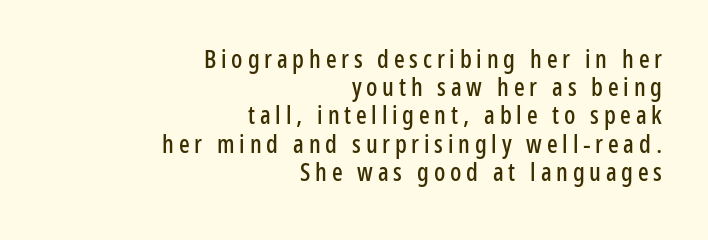
Q: Is the text italic (slanted)? A: No, it is upright.
Q: Is the text underlined? A: No.
Q: How is the paragraph aligned? A: Right-aligned.
Q: Is the spacing between lines tight, normal or loose? A: Tight.
